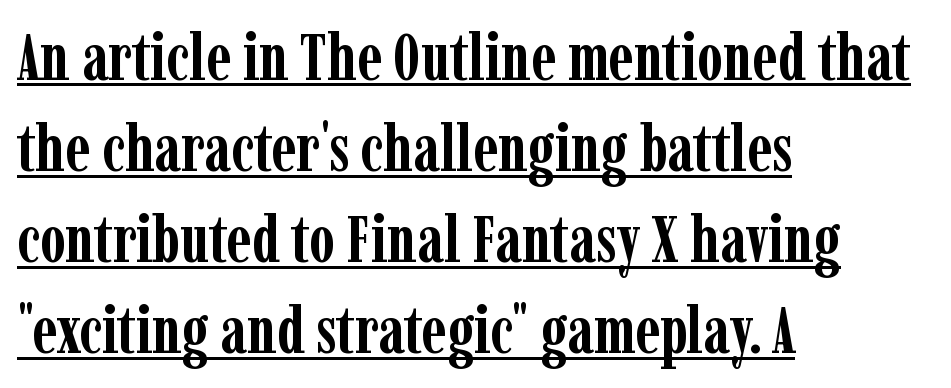
The image shows 66 px semibold, condensed serif type, upright; set left-aligned, normal line spacing (1.38x), normal letter spacing, underlined; low stroke contrast and a medium x-height.
